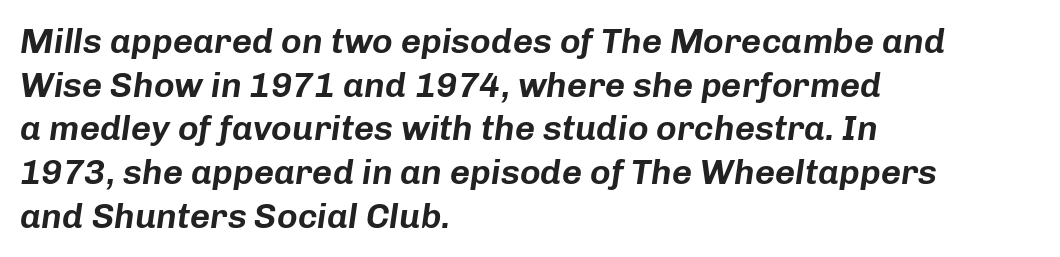
{"italic": "yes", "lean": "right", "slant_degrees": 8, "width": "normal", "stroke_contrast": "low", "x_height": "medium", "monospaced": "no", "underline": "no", "align": "left", "line_spacing": "normal", "line_spacing_ratio": 1.25, "letter_spacing": "normal", "letter_spacing_em": 0.0, "glyph_px": 35}
